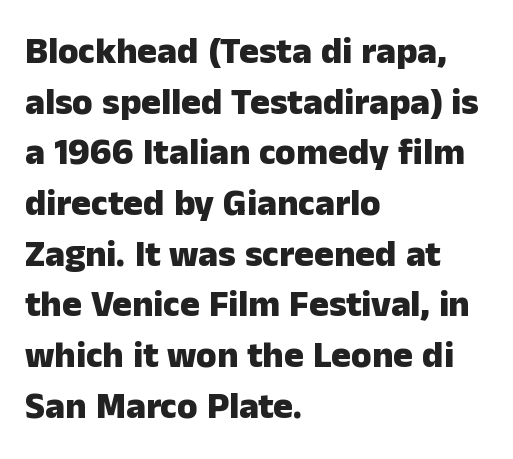
The image shows 37 px heavy sans-serif type, upright; set left-aligned, normal line spacing (1.37x), normal letter spacing, not underlined; low stroke contrast and a medium x-height.
